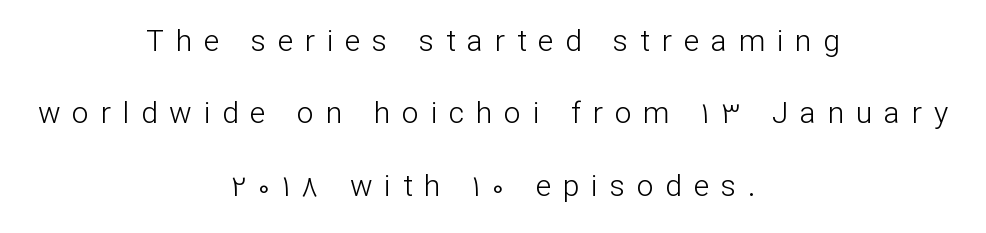
{"serif": "no", "italic": "no", "bold": "no", "weight": "light", "width": "normal", "stroke_contrast": "low", "x_height": "medium", "monospaced": "no", "underline": "no", "align": "center", "line_spacing": "loose", "line_spacing_ratio": 2.41, "letter_spacing": "wide", "letter_spacing_em": 0.39, "glyph_px": 30}
